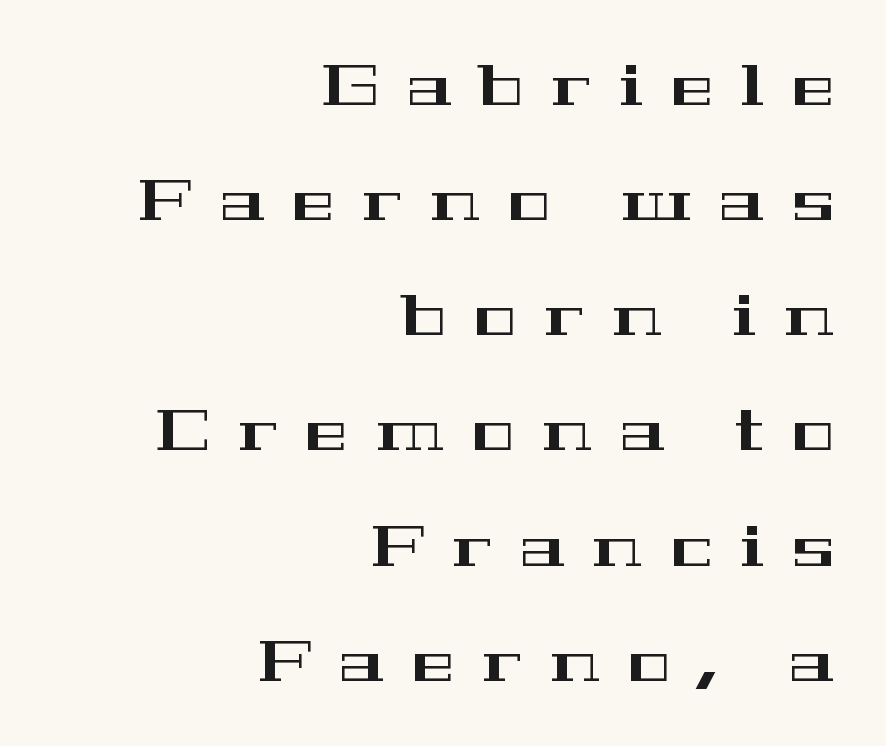
Q: Is the text italic (slanted)? A: No, it is upright.
Q: Is the typeface a serif or a sans-serif typeface? A: Serif.
Q: Is the text underlined? A: No.
Q: How is the paragraph aligned? A: Right-aligned.
Q: Is the spacing between letters normal or unusually wide? A: Unusually wide.
Q: Is the spacing between lines tight, normal or loose? A: Loose.
Q: Width (condensed, normal, or wide)? A: Wide.
Q: Stroke contrast? A: High.
Q: x-height? A: Medium.
Q: Monospaced? A: No.
